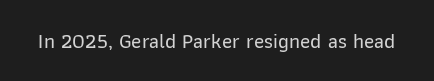
The image shows 21 px text type, upright; set normal letter spacing, not underlined.
